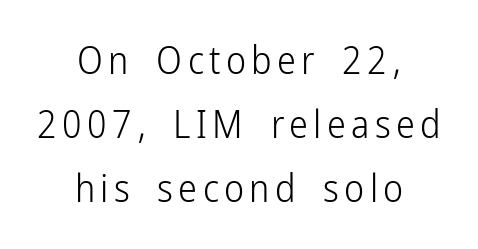
The image shows 38 px light, condensed sans-serif type, upright; set centered, normal line spacing (1.68x), not underlined; low stroke contrast and a medium x-height.
